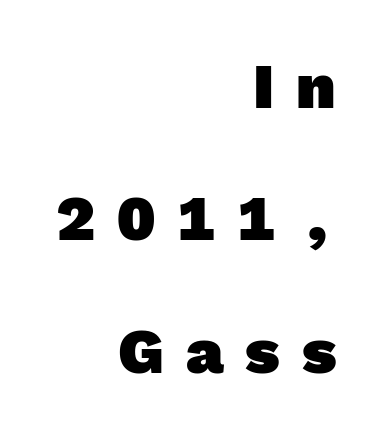
Tracking value appears strongly positive — letters spread wide. Stroke thickness is high; the sample reads as a true bold. This sample is right-justified, so line beginnings fall wherever the words allow. Each letter keeps its own natural width here, so spacing adapts to shape. No word sits above an underline. The face used here is a sans, in the tradition of grotesques and geometrics.
